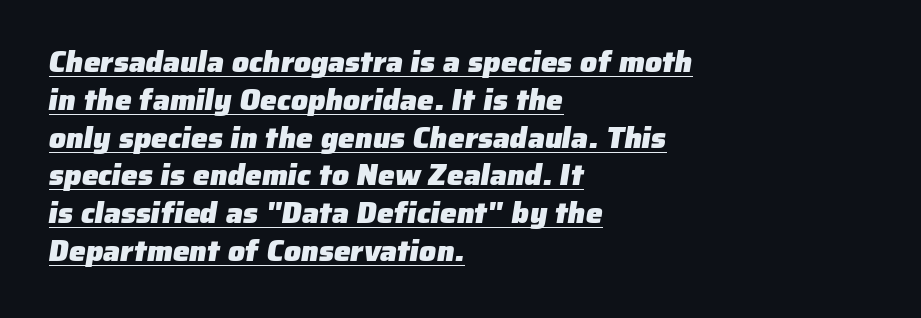
The characters look thick and weighty, a clear bold. This sample keeps an unexceptional amount of space between lines. Does extra space separate the letters? No, they use regular spacing. Does the copy run flush right? No — it runs flush left. You could not count columns in this text — the font is proportionally spaced. Check where the strokes stop: nothing finishes them off — pure sans.
